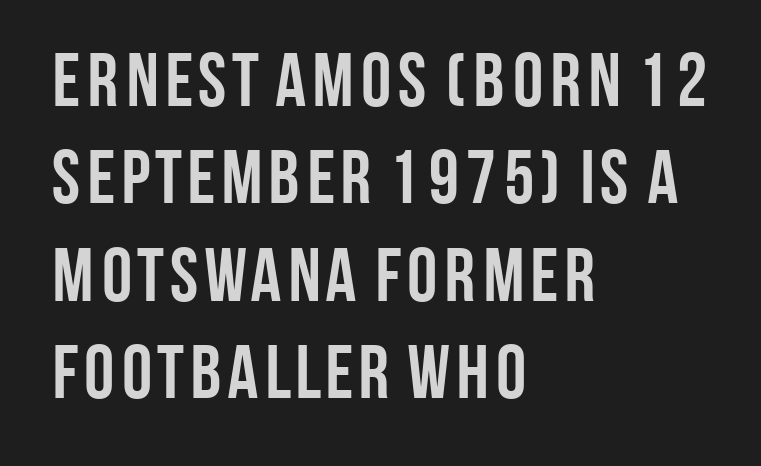
Q: Is the text bold? A: Yes.
Q: Is the text italic (slanted)? A: No, it is upright.
Q: Is the typeface a serif or a sans-serif typeface? A: Sans-serif.
Q: Is the text underlined? A: No.
Q: How is the paragraph aligned? A: Left-aligned.
Q: Is the spacing between letters normal or unusually wide? A: Normal.
Q: Is the spacing between lines tight, normal or loose? A: Normal.
Q: Width (condensed, normal, or wide)? A: Condensed.
Q: Stroke contrast? A: Low.
Q: x-height? A: Large.
Q: Monospaced? A: No.
